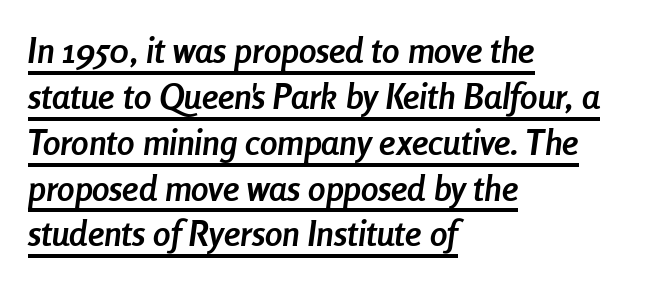
The image shows 35 px semibold, condensed type, italic (leaning right); set left-aligned, normal line spacing (1.31x), normal letter spacing, underlined; low stroke contrast and a medium x-height.
